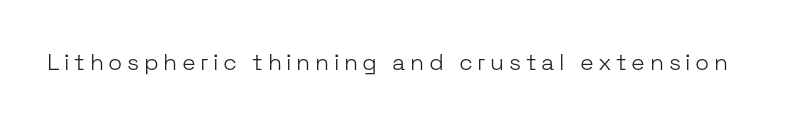
Q: Is the text bold? A: No.
Q: Is the text italic (slanted)? A: No, it is upright.
Q: Is the text underlined? A: No.
Q: Is the spacing between letters normal or unusually wide? A: Unusually wide.
